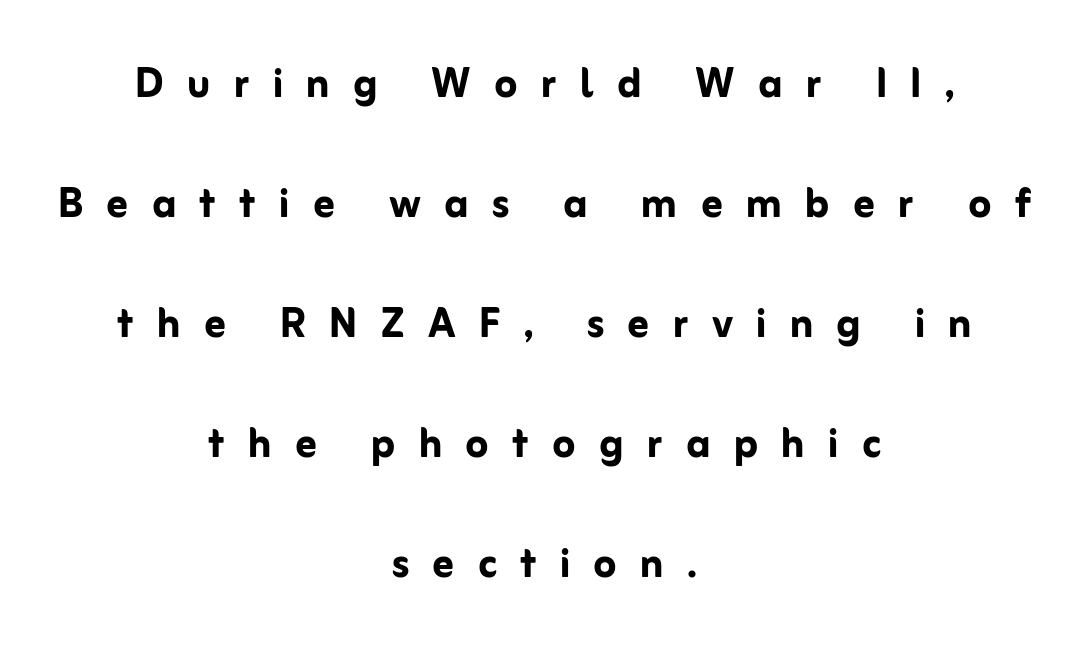
The image shows 52 px semibold sans-serif type, upright; set centered, loose line spacing (2.31x), unusually wide letter spacing (+0.45 em), not underlined; low stroke contrast and a medium x-height.
